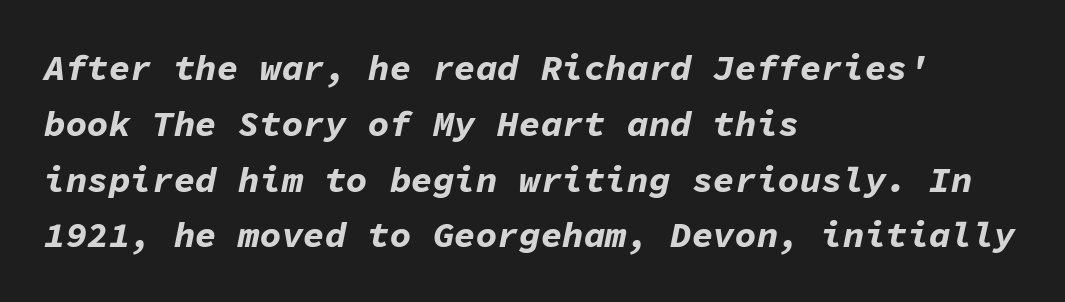
Q: Is the text bold? A: Yes.
Q: Is the text italic (slanted)? A: Yes, it leans right by about 11 degrees.
Q: Is the text underlined? A: No.
Q: How is the paragraph aligned? A: Left-aligned.
Q: Is the spacing between letters normal or unusually wide? A: Normal.
Q: Is the spacing between lines tight, normal or loose? A: Normal.
Q: Width (condensed, normal, or wide)? A: Normal.
Q: Stroke contrast? A: Low.
Q: x-height? A: Medium.
Q: Monospaced? A: Yes.
